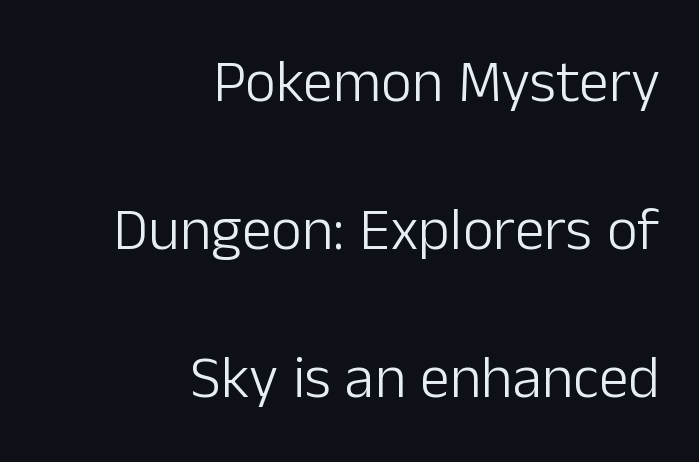
The image shows 60 px light sans-serif type, upright; set right-aligned, loose line spacing (2.47x), normal letter spacing, not underlined; low stroke contrast and a medium x-height.
